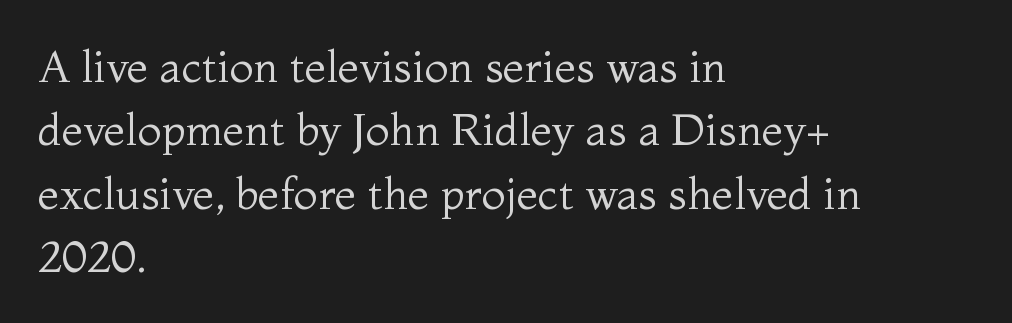
The area under the type is left untouched. A light-to-regular cut is what we see here. The letters sit at their default tracking, neither squeezed nor spread. Each letter's strokes conclude with small projecting serifs. A typesetter would call this proportional, since set widths differ per character. The space between consecutive lines is moderate.
